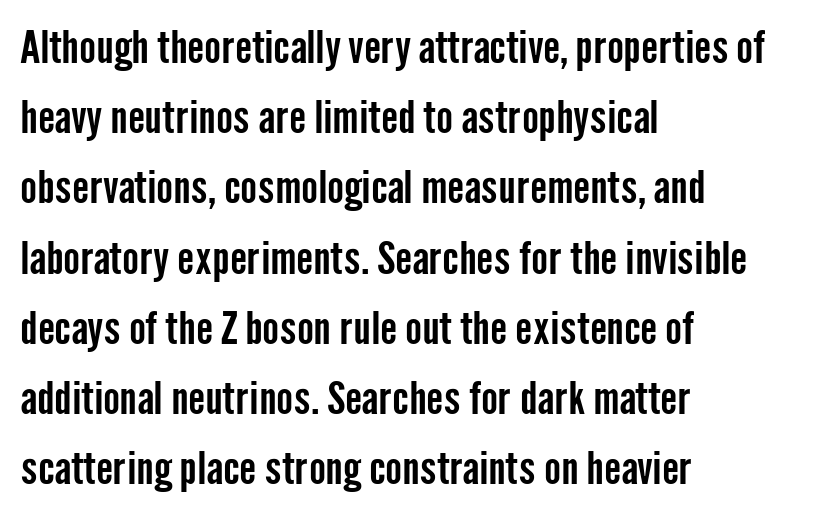
The image shows 45 px condensed sans-serif type, upright; set left-aligned, normal line spacing (1.56x), normal letter spacing, not underlined; low stroke contrast and a medium x-height.
